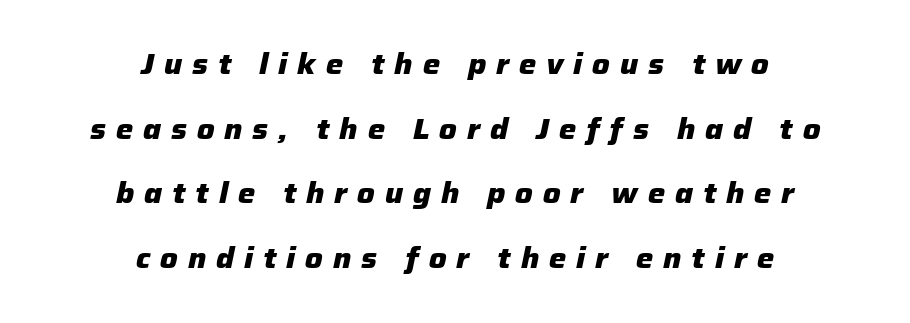
On the weight axis this lands at bold, roughly 700. When letters slant like this, we call the style italic. A typesetter would call this proportional, since set widths differ per character. The vertical gap from one line to the next is large.
